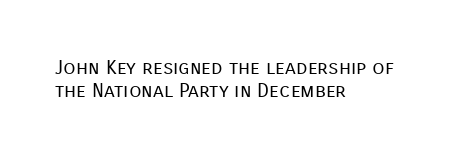
The image shows 20 px text type, upright; set left-aligned, tight line spacing (1.13x), normal letter spacing, not underlined.
